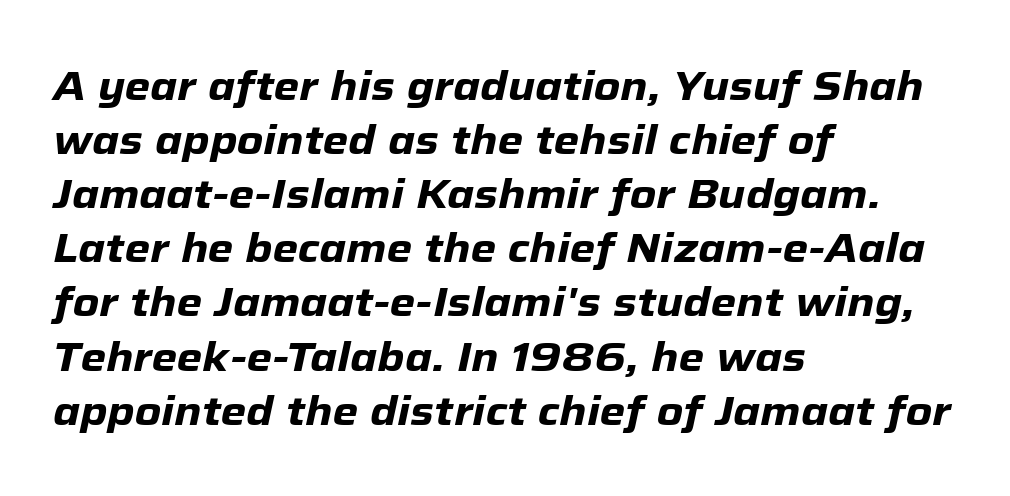
The image shows 41 px heavy type, italic (leaning right); set left-aligned, normal line spacing (1.32x), normal letter spacing, not underlined; low stroke contrast and a medium x-height.
